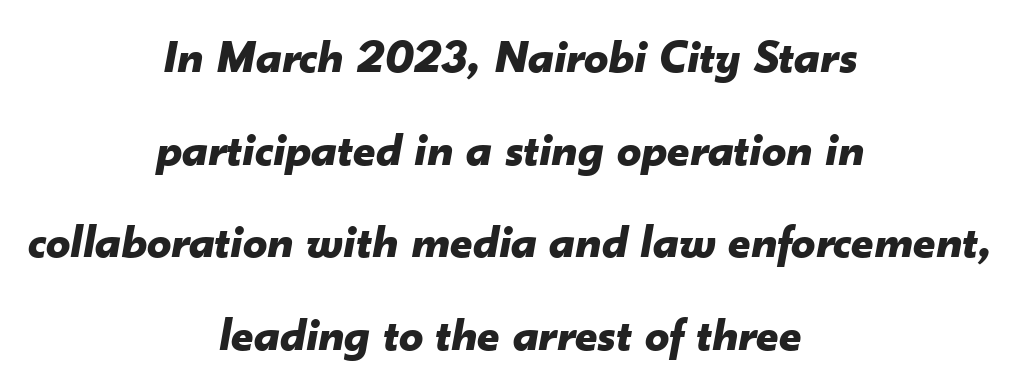
{"italic": "yes", "lean": "right", "slant_degrees": 10, "bold": "yes", "weight": "bold", "width": "normal", "stroke_contrast": "low", "x_height": "small", "monospaced": "no", "underline": "no", "align": "center", "line_spacing": "loose", "line_spacing_ratio": 1.93, "letter_spacing": "normal", "letter_spacing_em": 0.0, "glyph_px": 48}
